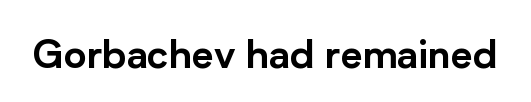
{"serif": "no", "italic": "no", "width": "normal", "stroke_contrast": "low", "x_height": "medium", "monospaced": "no", "underline": "no", "letter_spacing": "normal", "letter_spacing_em": 0.0, "glyph_px": 39}
